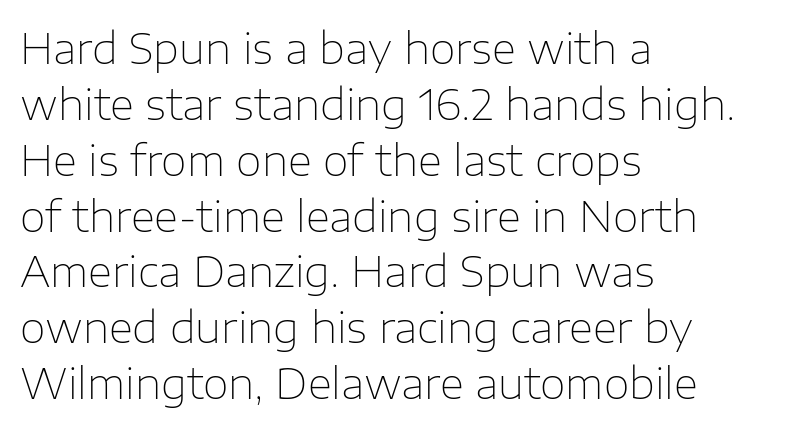
Unmarked baselines from the first word to the last. Standard letterfit; no display-style spreading of the glyphs. Typographically, this falls in the sans-serif category. The passage shown is not bold in any degree.
